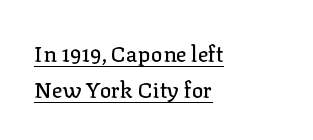
The image shows 22 px text type, upright; set left-aligned, normal line spacing (1.64x), normal letter spacing, underlined.
